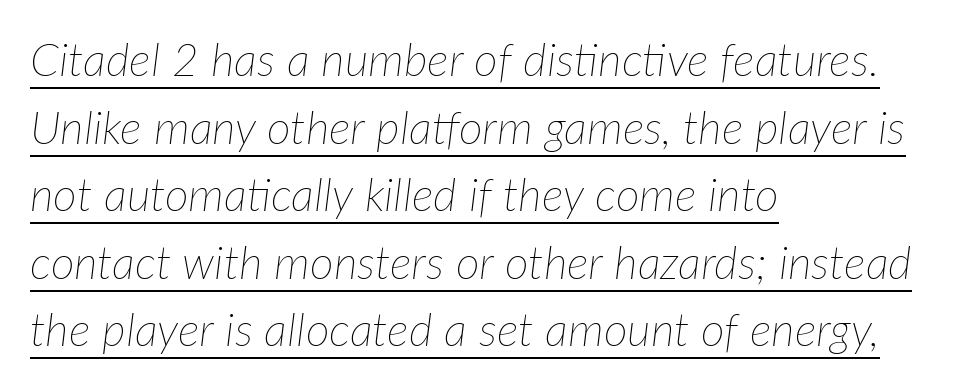
{"italic": "yes", "lean": "right", "slant_degrees": 7, "bold": "no", "weight": "thin", "width": "normal", "stroke_contrast": "low", "x_height": "medium", "monospaced": "no", "underline": "yes", "align": "left", "line_spacing": "normal", "line_spacing_ratio": 1.47, "letter_spacing": "normal", "letter_spacing_em": 0.0, "glyph_px": 46}
